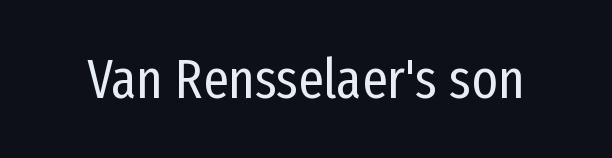
The letterforms sit shoulder to shoulder at normal distance. No word sits above an underline. Italic: no, the glyphs are upright roman. Counters stay open thanks to moderate or lighter strokes.
